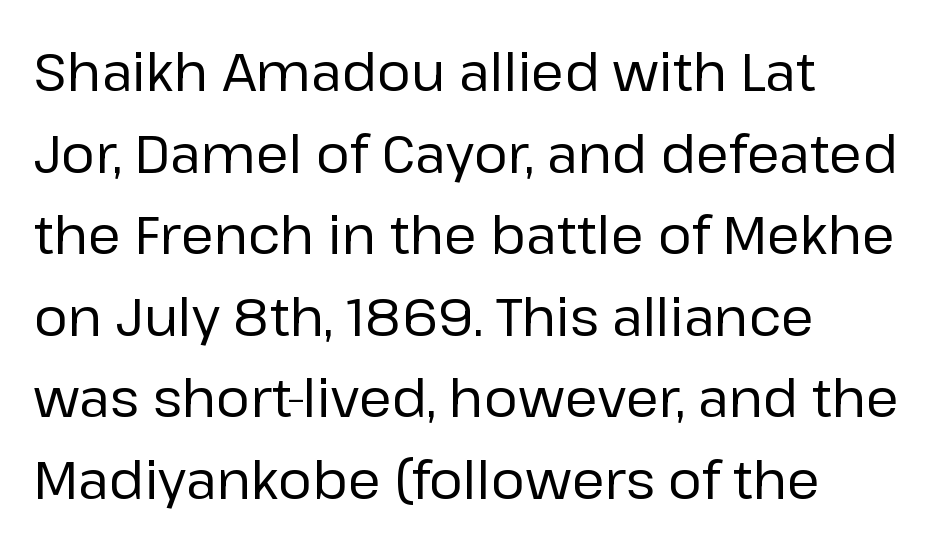
{"serif": "no", "italic": "no", "bold": "no", "weight": "regular", "width": "normal", "stroke_contrast": "low", "x_height": "medium", "monospaced": "no", "underline": "no", "line_spacing": "normal", "line_spacing_ratio": 1.54, "letter_spacing": "normal", "letter_spacing_em": 0.0, "glyph_px": 53}
